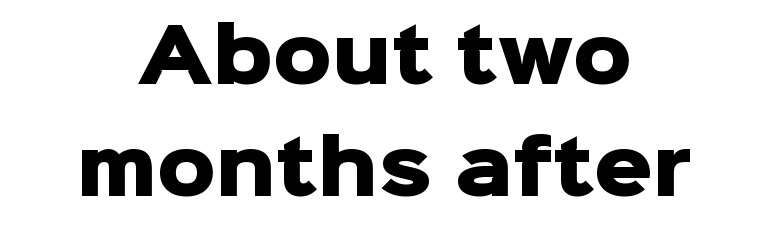
Q: Is the text bold? A: Yes.
Q: Is the text italic (slanted)? A: No, it is upright.
Q: Is the typeface a serif or a sans-serif typeface? A: Sans-serif.
Q: Is the text underlined? A: No.
Q: How is the paragraph aligned? A: Centered.
Q: Is the spacing between letters normal or unusually wide? A: Normal.
Q: Is the spacing between lines tight, normal or loose? A: Normal.
Q: Width (condensed, normal, or wide)? A: Normal.
Q: Stroke contrast? A: Low.
Q: x-height? A: Medium.
Q: Monospaced? A: No.
